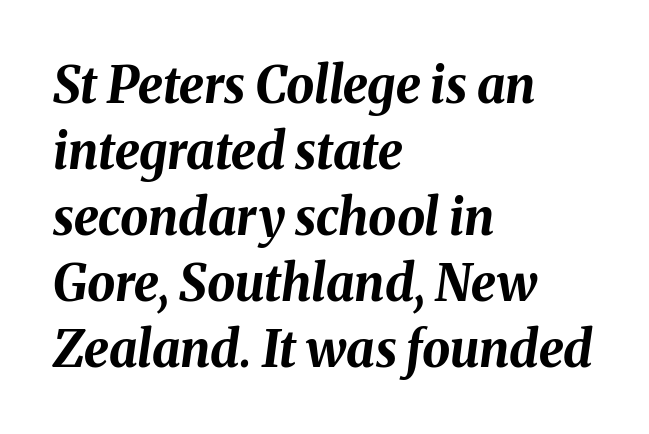
Q: Is the text bold? A: Yes.
Q: Is the text italic (slanted)? A: Yes, it leans right by about 8 degrees.
Q: Is the text underlined? A: No.
Q: How is the paragraph aligned? A: Left-aligned.
Q: Is the spacing between letters normal or unusually wide? A: Normal.
Q: Is the spacing between lines tight, normal or loose? A: Normal.
Q: Width (condensed, normal, or wide)? A: Normal.
Q: Stroke contrast? A: Medium.
Q: x-height? A: Medium.
Q: Monospaced? A: No.
